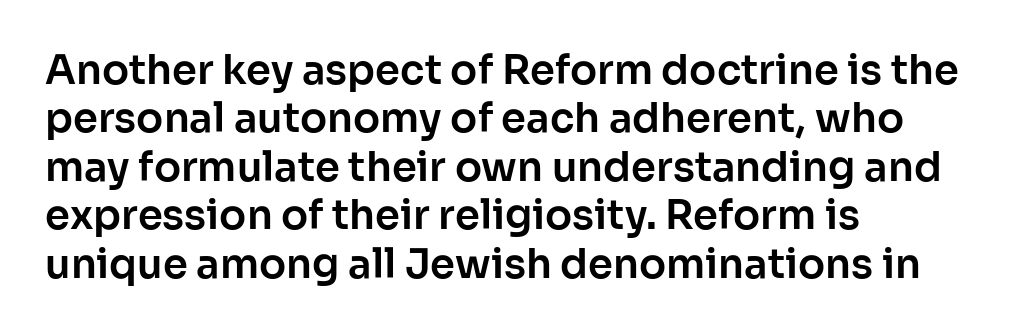
Check where the strokes stop: nothing finishes them off — pure sans. Proportional: the letters do not fall into vertical columns. How are the letters spaced? Ordinarily, with no added tracking. The lettering holds an erect, upright posture throughout. Each row of text sits above clean, open space.
